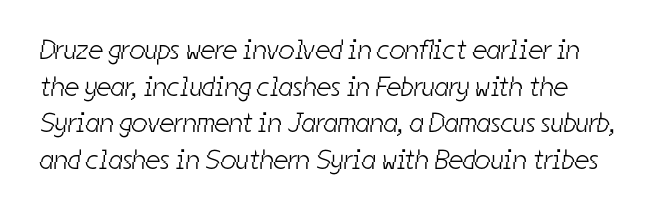
Horizontal bands of white between lines are of average thickness. Tracking value appears to be zero — textbook default spacing. The weight tops out at a normal text grade. The words here are not underlined. The typeface chosen for these lines omits serifs.
